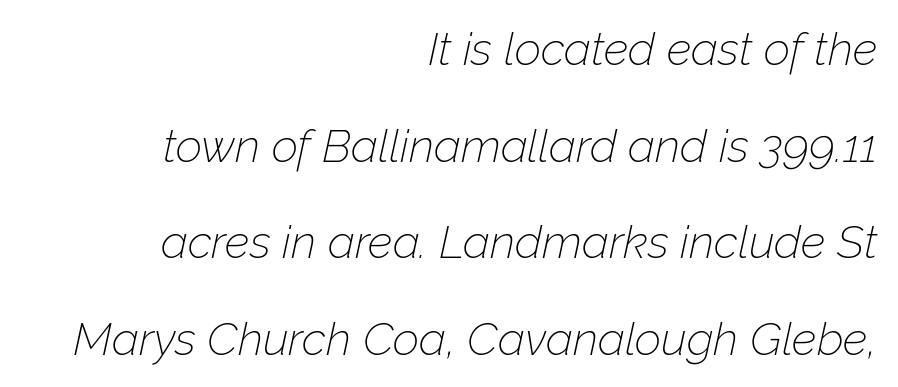
Tracking value appears to be zero — textbook default spacing. Layout note: lines flush right. Letters rest on an invisible, unmarked baseline. This sample trades compactness for vertical openness between lines. Think of a printed novel: that variable character pitch is what you see here.
